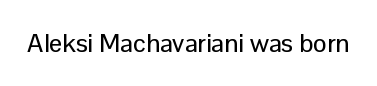
The image shows 26 px text type, upright; set normal letter spacing, not underlined.
